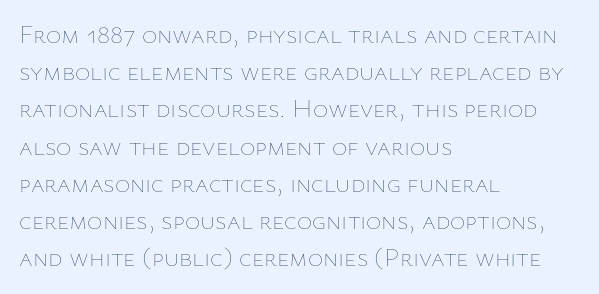
Q: Is the text bold? A: No.
Q: Is the text italic (slanted)? A: No, it is upright.
Q: Is the text underlined? A: No.
Q: How is the paragraph aligned? A: Left-aligned.
Q: Is the spacing between letters normal or unusually wide? A: Normal.
Q: Is the spacing between lines tight, normal or loose? A: Normal.
